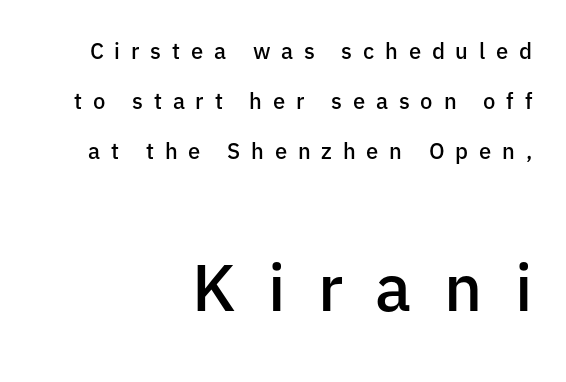
The image shows 66 px semibold sans-serif type, upright; set right-aligned, loose line spacing (2.28x), unusually wide letter spacing (+0.49 em), not underlined; the second (bottom) block is 3.0x larger; low stroke contrast and a medium x-height.
